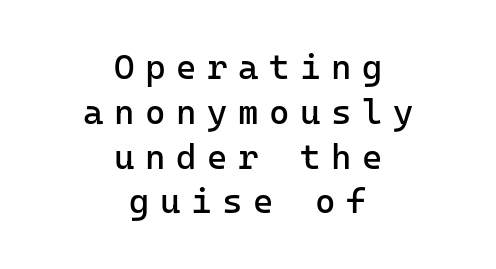
Horizontal bands of white between lines are of average thickness. Lines of text with bare space underneath. Which margin do the lines hug? Neither — every line sits in the middle. The face used here is rendered with a markedly widened letterfit. Is the type heavy? It reads as light-to-regular instead. Unlike italic type, these characters show no tilt at all.
